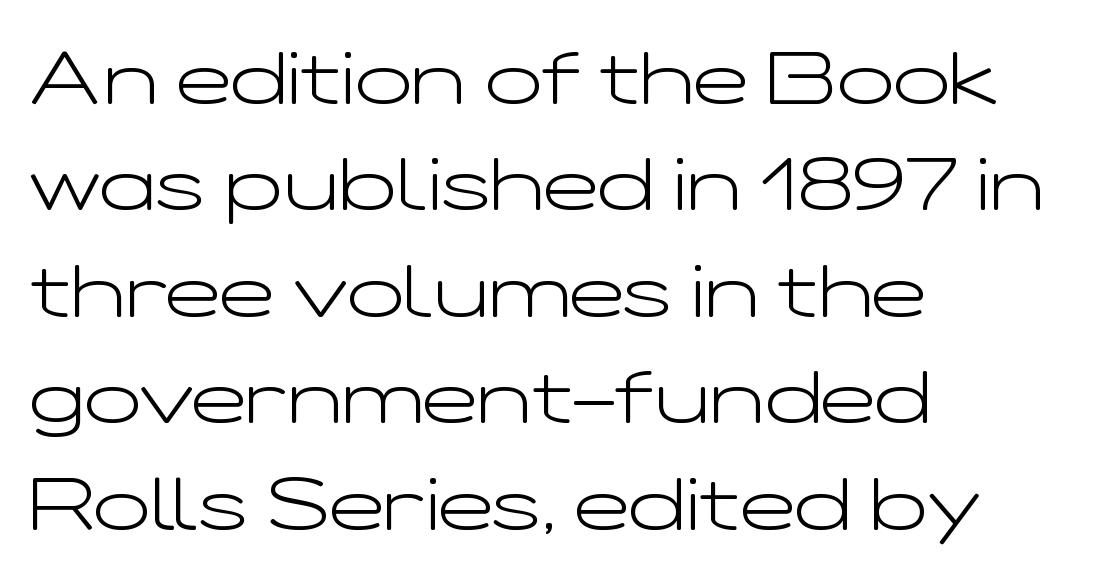
You can tell from the bare stems that sans-serif type was used. Weight: in the light-to-regular range. Looks like regular typesetting: each glyph gets only the width it needs. These lines stack with their left ends in a neat column.
